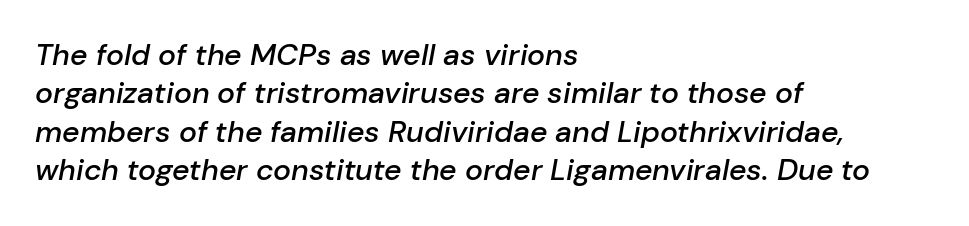
Q: Is the text bold? A: Semi-bold.
Q: Is the text italic (slanted)? A: Yes, it leans right by about 10 degrees.
Q: Is the text underlined? A: No.
Q: How is the paragraph aligned? A: Left-aligned.
Q: Is the spacing between letters normal or unusually wide? A: Normal.
Q: Is the spacing between lines tight, normal or loose? A: Normal.
Q: Width (condensed, normal, or wide)? A: Normal.
Q: Stroke contrast? A: Low.
Q: x-height? A: Medium.
Q: Monospaced? A: No.
